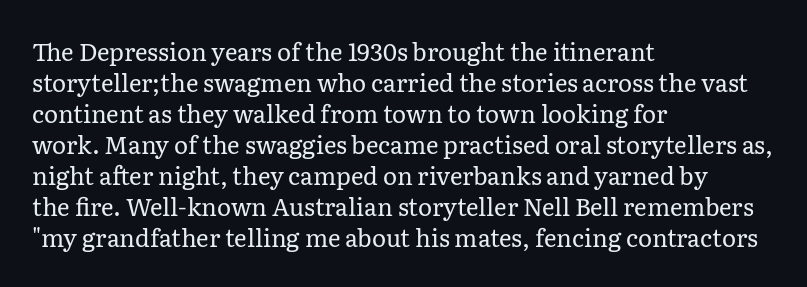
{"italic": "no", "bold": "no", "underline": "no", "align": "left", "line_spacing": "normal", "line_spacing_ratio": 1.29, "letter_spacing": "normal", "letter_spacing_em": 0.0, "glyph_px": 24}
